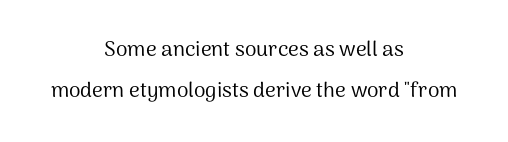
Type without underlining. Every row of glyphs is offset so its center matches the block's center. Loosely led — the rows are spread out. Nothing unusual about the tracking: characters are spaced as the font intends.
